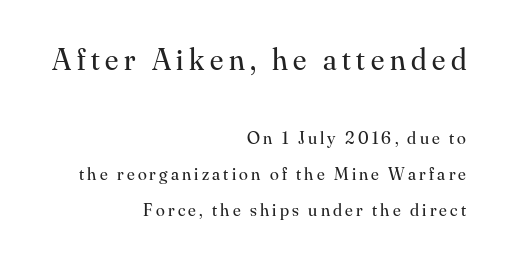
Q: Is the text bold? A: No.
Q: Is the text italic (slanted)? A: No, it is upright.
Q: Is the typeface a serif or a sans-serif typeface? A: Serif.
Q: Is the text underlined? A: No.
Q: How is the paragraph aligned? A: Right-aligned.
Q: Is the spacing between lines tight, normal or loose? A: Loose.
Q: Which block of text is set in a larger size, the first (top) or the second (bottom)? A: The first (top) one.
Q: Width (condensed, normal, or wide)? A: Normal.
Q: Stroke contrast? A: Medium.
Q: x-height? A: Small.
Q: Monospaced? A: No.
